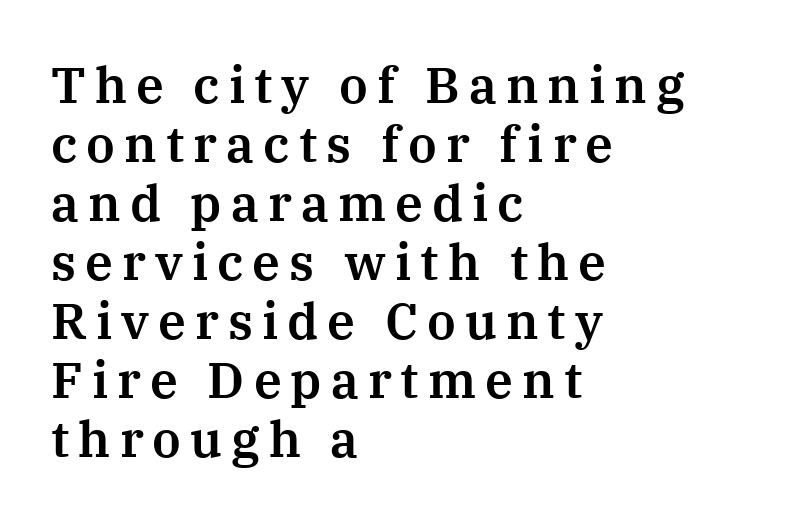
{"serif": "yes", "italic": "no", "width": "normal", "stroke_contrast": "medium", "x_height": "medium", "monospaced": "no", "underline": "no", "align": "left", "line_spacing_ratio": 1.18, "glyph_px": 50}
